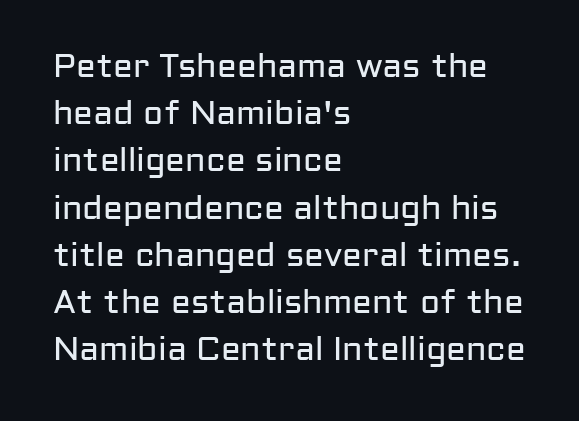
The image shows 33 px regular-weight sans-serif type, upright; set left-aligned, normal line spacing (1.43x), normal letter spacing, not underlined; low stroke contrast and a medium x-height.
